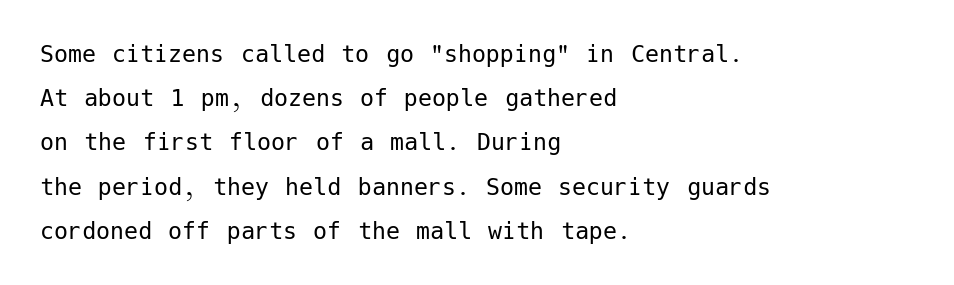
A student would call this left alignment; a typographer would say flush left, rag right. Posture: vertical. Counters stay open thanks to moderate or lighter strokes. Each letter's strokes conclude bluntly, with no projecting serifs. A normal amount of white space separates one row of letters from the next.
